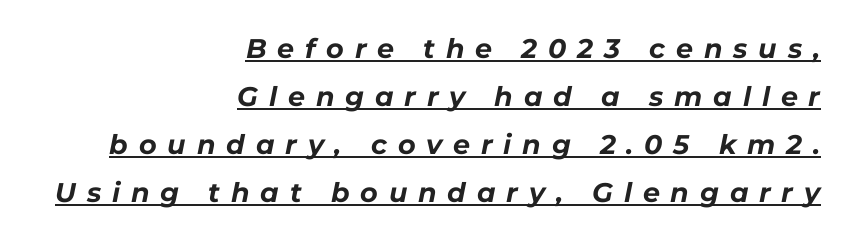
The image shows 27 px bold type, italic (leaning right); set right-aligned, line spacing 1.78x, unusually wide letter spacing (+0.4 em), underlined.
